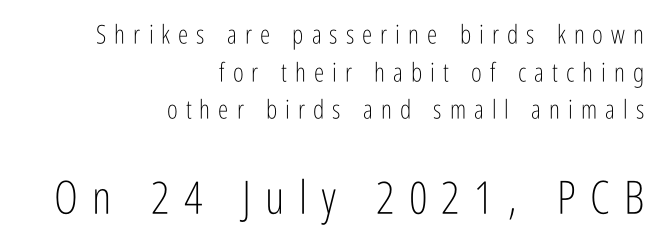
Italic? Not at all — the glyphs are vertical. The paragraph has a hard right edge and a soft left edge. The gaps between neighbouring characters are conspicuously large. The vertical gap from one line to the next is medium. The letters advance in unequal steps, a hallmark of proportional type.
